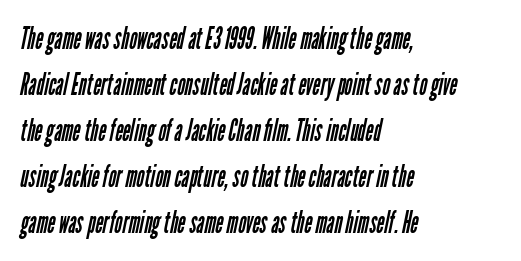
{"serif": "no", "bold": "no", "weight": "regular", "width": "condensed", "stroke_contrast": "low", "x_height": "medium", "monospaced": "no", "underline": "no", "align": "left", "line_spacing": "normal", "line_spacing_ratio": 1.53, "letter_spacing": "normal", "letter_spacing_em": 0.0, "glyph_px": 30}
